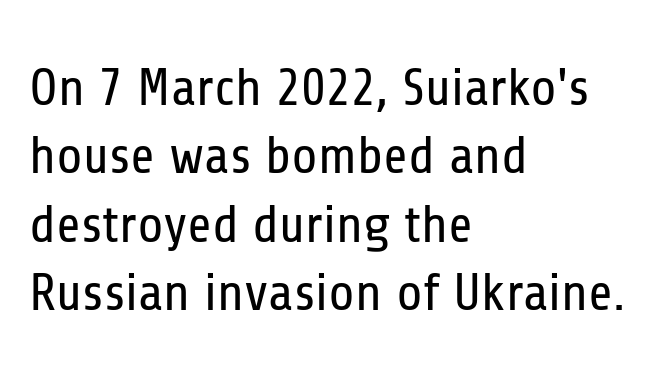
{"serif": "no", "italic": "no", "bold": "no", "weight": "regular", "width": "condensed", "stroke_contrast": "low", "x_height": "medium", "monospaced": "no", "underline": "no", "align": "left", "line_spacing": "normal", "line_spacing_ratio": 1.29, "letter_spacing": "normal", "letter_spacing_em": 0.0, "glyph_px": 53}
